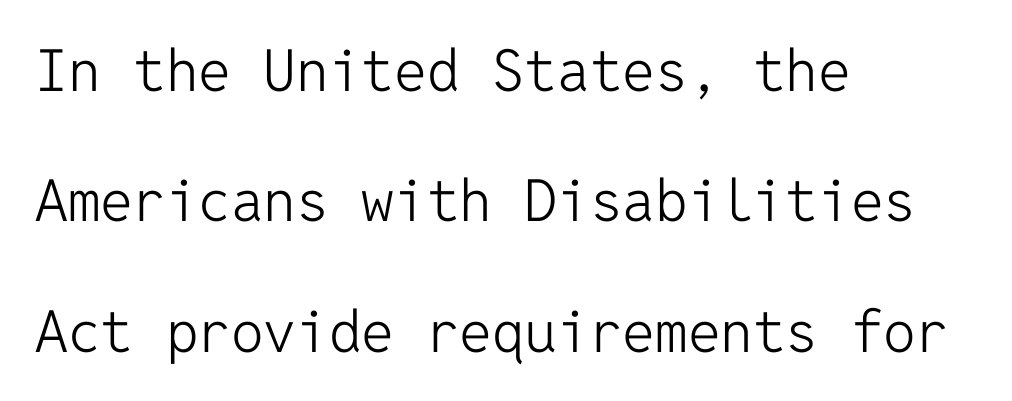
{"serif": "no", "italic": "no", "bold": "no", "weight": "light", "width": "normal", "stroke_contrast": "low", "x_height": "medium", "monospaced": "yes", "underline": "no", "align": "left", "line_spacing": "loose", "line_spacing_ratio": 2.25, "letter_spacing": "normal", "letter_spacing_em": 0.0, "glyph_px": 58}
